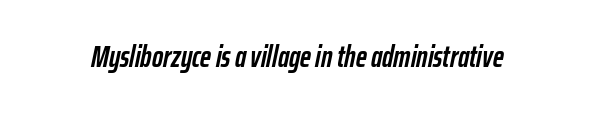
Q: Is the text bold? A: Yes.
Q: Is the text italic (slanted)? A: Yes, it leans right by about 12 degrees.
Q: Is the text underlined? A: No.
Q: Is the spacing between letters normal or unusually wide? A: Normal.
Q: Width (condensed, normal, or wide)? A: Condensed.
Q: Stroke contrast? A: Low.
Q: x-height? A: Medium.
Q: Monospaced? A: No.
